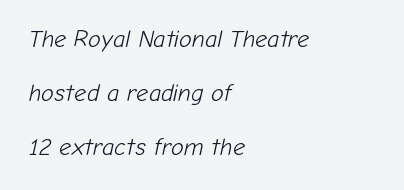
Q: Is the text bold? A: No.
Q: Is the text italic (slanted)? A: Yes, it leans right by about 12 degrees.
Q: Is the text underlined? A: No.
Q: How is the paragraph aligned? A: Left-aligned.
Q: Is the spacing between letters normal or unusually wide? A: Normal.
Q: Is the spacing between lines tight, normal or loose? A: Loose.
